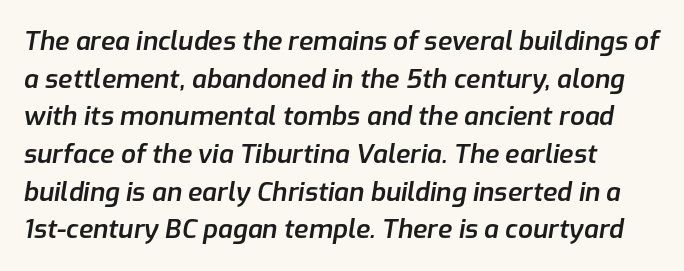
Q: Is the text bold? A: Semi-bold.
Q: Is the text italic (slanted)? A: Yes, it leans right by about 9 degrees.
Q: Is the text underlined? A: No.
Q: How is the paragraph aligned? A: Left-aligned.
Q: Is the spacing between letters normal or unusually wide? A: Normal.
Q: Is the spacing between lines tight, normal or loose? A: Normal.
